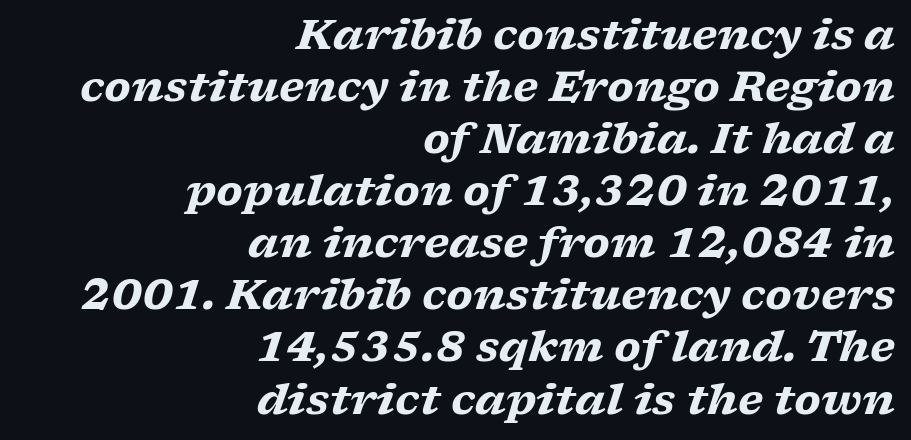
Q: Is the text bold? A: Yes.
Q: Is the text italic (slanted)? A: Yes, it leans right by about 17 degrees.
Q: Is the typeface a serif or a sans-serif typeface? A: Serif.
Q: Is the text underlined? A: No.
Q: How is the paragraph aligned? A: Right-aligned.
Q: Is the spacing between letters normal or unusually wide? A: Normal.
Q: Width (condensed, normal, or wide)? A: Wide.
Q: Stroke contrast? A: Low.
Q: x-height? A: Medium.
Q: Monospaced? A: No.
